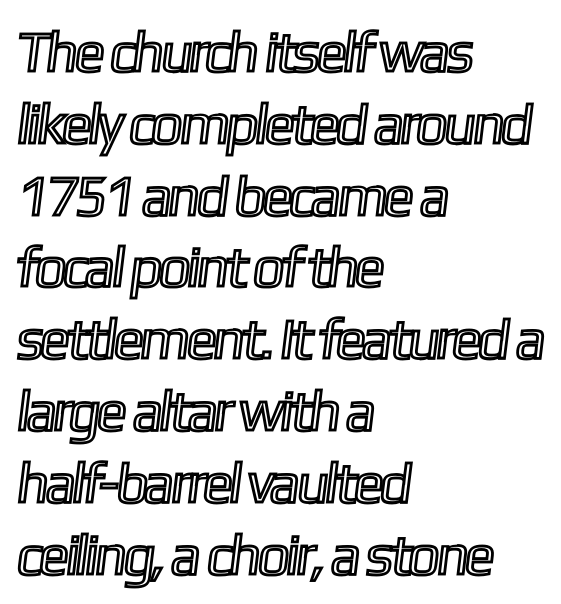
The image shows 57 px condensed type; set left-aligned, normal line spacing (1.26x), normal letter spacing, not underlined; a medium x-height.
